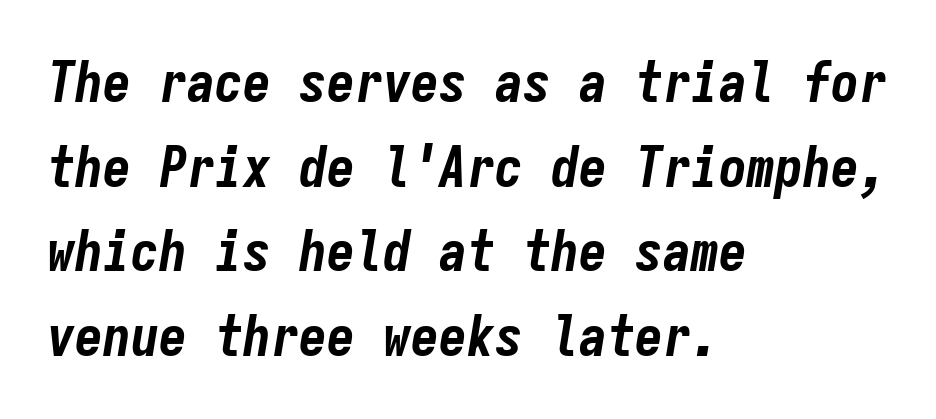
There's an unmistakable incline to the writing here. The typesetting leans heavy: a genuine bold. The lines are quadded left. The letters march in equal steps, a hallmark of fixed-pitch type.
